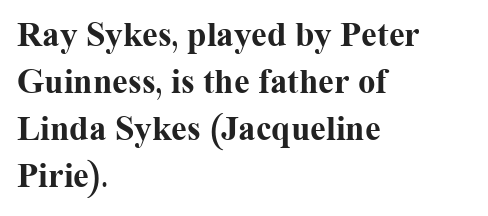
{"serif": "yes", "italic": "no", "bold": "yes", "weight": "bold", "width": "normal", "stroke_contrast": "medium", "x_height": "medium", "monospaced": "no", "underline": "no", "align": "left", "line_spacing": "normal", "line_spacing_ratio": 1.34, "letter_spacing": "normal", "letter_spacing_em": 0.0, "glyph_px": 35}
